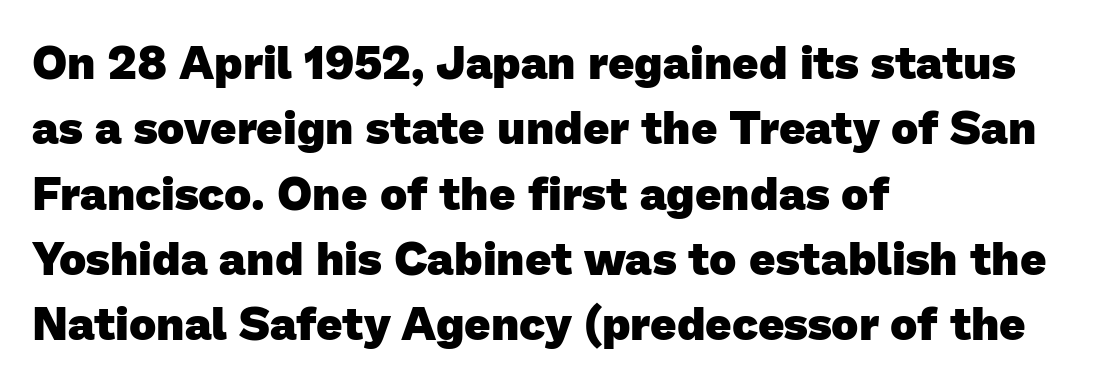
The image shows 46 px heavy sans-serif type; set left-aligned, normal line spacing (1.42x), normal letter spacing, not underlined; low stroke contrast and a medium x-height.
